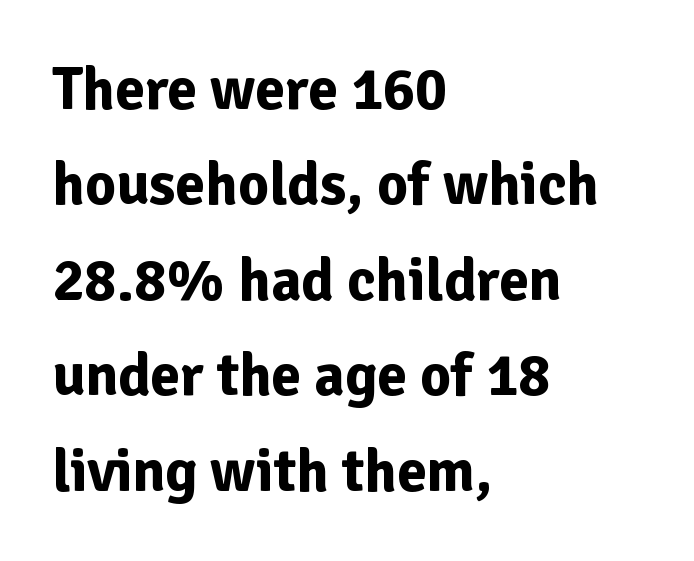
Standard letterfit; no display-style spreading of the glyphs. Proportional: the letters do not fall into vertical columns. If you drew a line through each stem, it would be perfectly vertical. The words here are not underlined.
